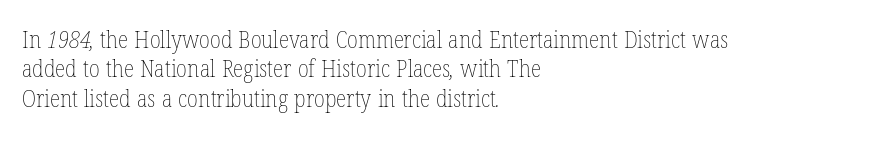
{"bold": "no", "underline": "no", "align": "left", "line_spacing_ratio": 1.22, "letter_spacing": "normal", "letter_spacing_em": 0.0, "glyph_px": 24}
